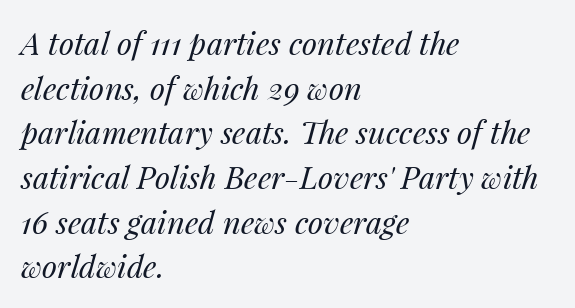
The face used here has a pronounced slope to its letters. Vertically, the passage feels balanced, rows spaced as you'd expect. No heavy texture on the line: the type isn't bold. Proportional: the letters do not fall into vertical columns.
